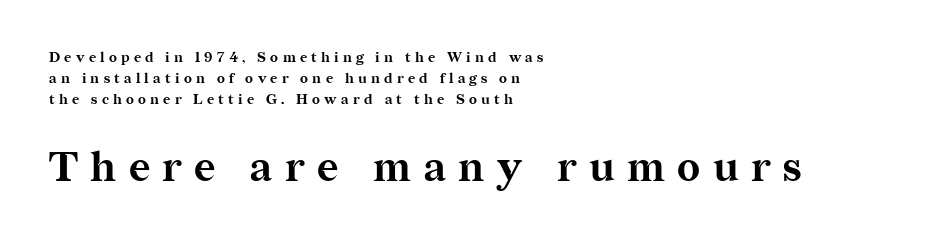
{"serif": "yes", "italic": "no", "bold": "yes", "weight": "bold", "width": "normal", "stroke_contrast": "medium", "x_height": "medium", "monospaced": "no", "underline": "no", "align": "left", "line_spacing": "normal", "line_spacing_ratio": 1.49, "letter_spacing": "wide", "letter_spacing_em": 0.3, "larger_block": "second", "size_ratio": 2.93, "glyph_px": 41}
